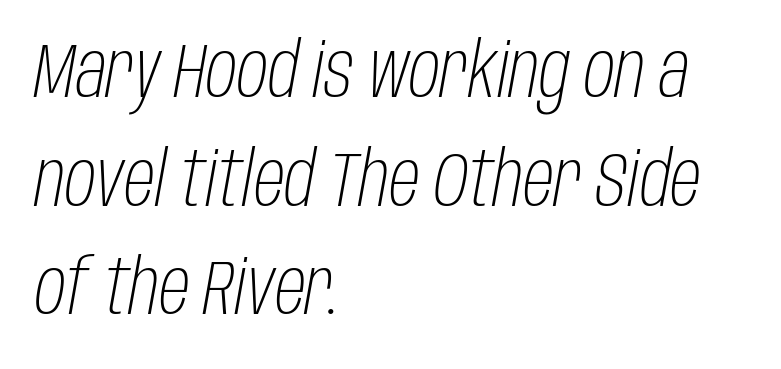
{"italic": "yes", "lean": "right", "slant_degrees": 10, "bold": "no", "weight": "light", "width": "condensed", "stroke_contrast": "low", "x_height": "large", "monospaced": "no", "underline": "no", "align": "left", "line_spacing": "normal", "line_spacing_ratio": 1.41, "letter_spacing": "normal", "letter_spacing_em": 0.0, "glyph_px": 77}
